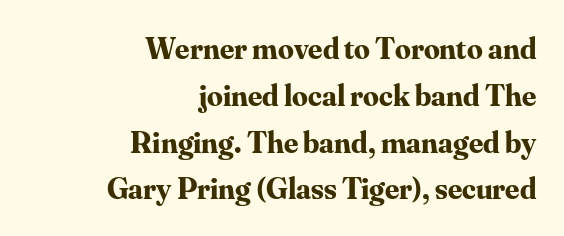
{"serif": "yes", "italic": "no", "bold": "yes", "weight": "bold", "width": "normal", "stroke_contrast": "medium", "x_height": "small", "monospaced": "no", "underline": "no", "align": "right", "line_spacing": "normal", "line_spacing_ratio": 1.51, "letter_spacing": "normal", "letter_spacing_em": 0.0, "glyph_px": 31}
